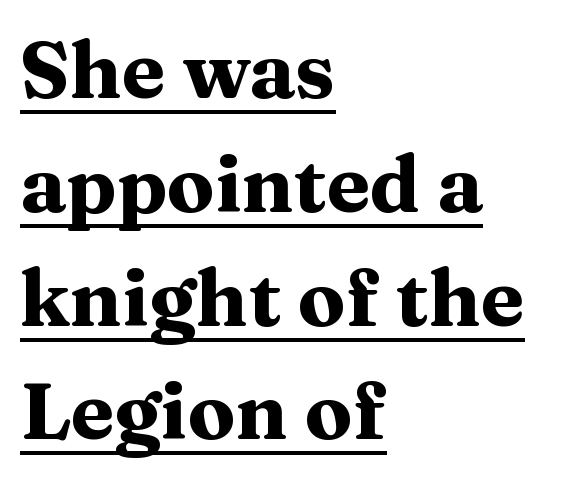
How heavy is the stroke? Heavy — this is a bold. You could call the tracking neutral — neither tight nor loose. Is there an underline? Yes — a line sits under the letters. Line spacing here is normal. Is this a fixed-width face? No — the glyphs have proportional, varying widths.
